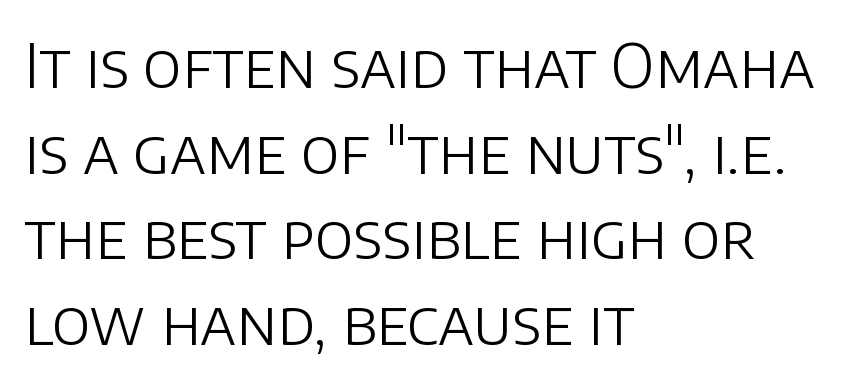
Q: Is the text bold? A: No.
Q: Is the text italic (slanted)? A: No, it is upright.
Q: Is the typeface a serif or a sans-serif typeface? A: Sans-serif.
Q: Is the text underlined? A: No.
Q: How is the paragraph aligned? A: Left-aligned.
Q: Is the spacing between letters normal or unusually wide? A: Normal.
Q: Is the spacing between lines tight, normal or loose? A: Normal.
Q: Width (condensed, normal, or wide)? A: Normal.
Q: Stroke contrast? A: Low.
Q: x-height? A: Large.
Q: Monospaced? A: No.
